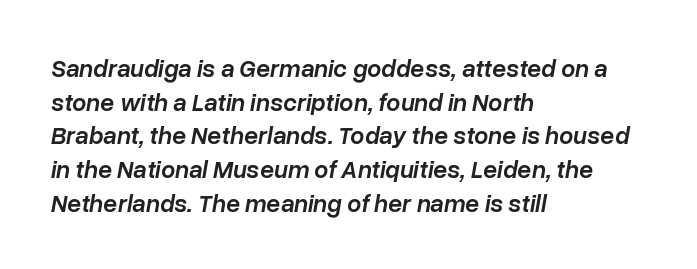
The image shows 25 px text type, italic (leaning right); set left-aligned, normal line spacing (1.35x), normal letter spacing, not underlined.
